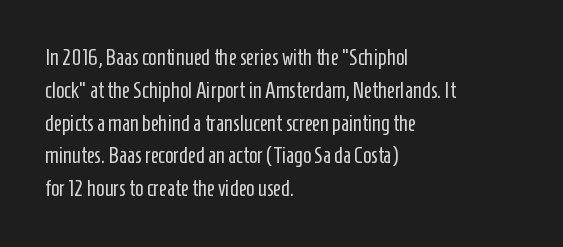
Descender tails drop into unmarked territory. Vertically, the passage feels balanced, rows spaced as you'd expect. The typesetter chose a ragged-right arrangement here. The typography opts for an upright posture over an oblique one. The rendering keeps characters at their native spacing. Stroke mass is kept to a normal reading level or below.
